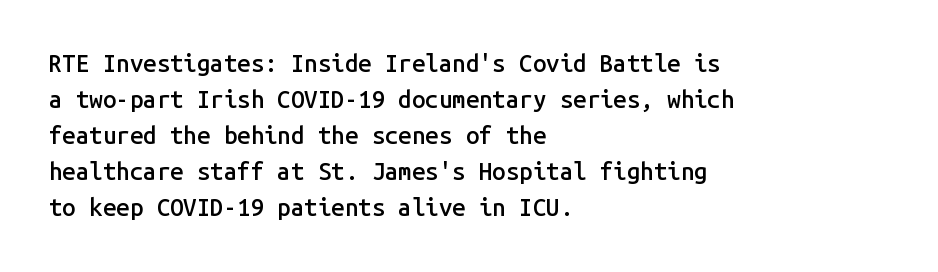
Q: Is the text bold? A: Semi-bold.
Q: Is the text italic (slanted)? A: No, it is upright.
Q: Is the text underlined? A: No.
Q: How is the paragraph aligned? A: Left-aligned.
Q: Is the spacing between letters normal or unusually wide? A: Normal.
Q: Is the spacing between lines tight, normal or loose? A: Normal.
